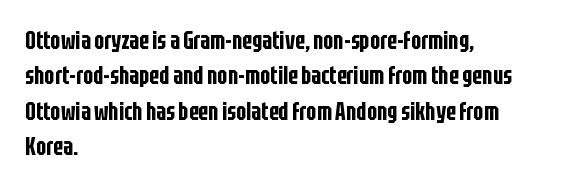
Q: Is the text italic (slanted)? A: No, it is upright.
Q: Is the text underlined? A: No.
Q: How is the paragraph aligned? A: Left-aligned.
Q: Is the spacing between letters normal or unusually wide? A: Normal.
Q: Is the spacing between lines tight, normal or loose? A: Normal.
